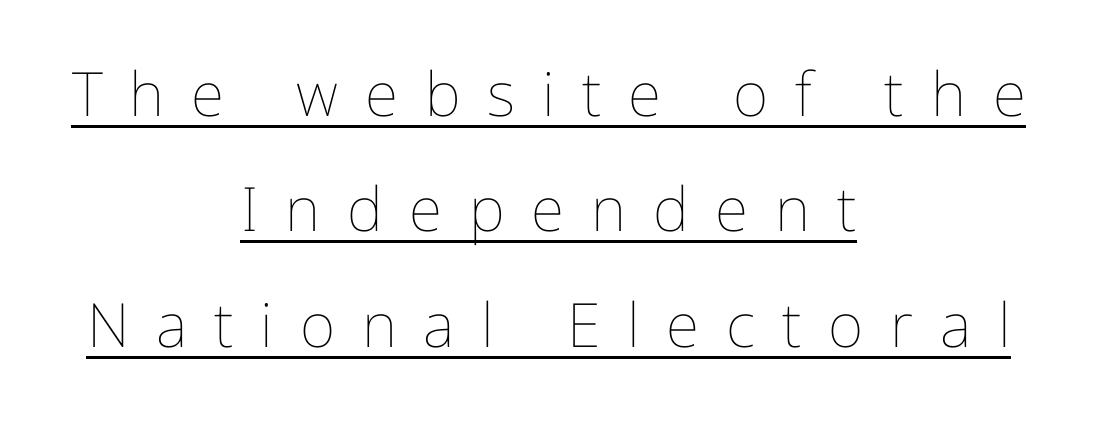
Tracking value appears strongly positive — letters spread wide. Proportional: the letters do not fall into vertical columns. This is the regular roman posture of the typeface. Does a line run under the words? Yes, clearly. The setting favours the middle, as headings and verse often do.
